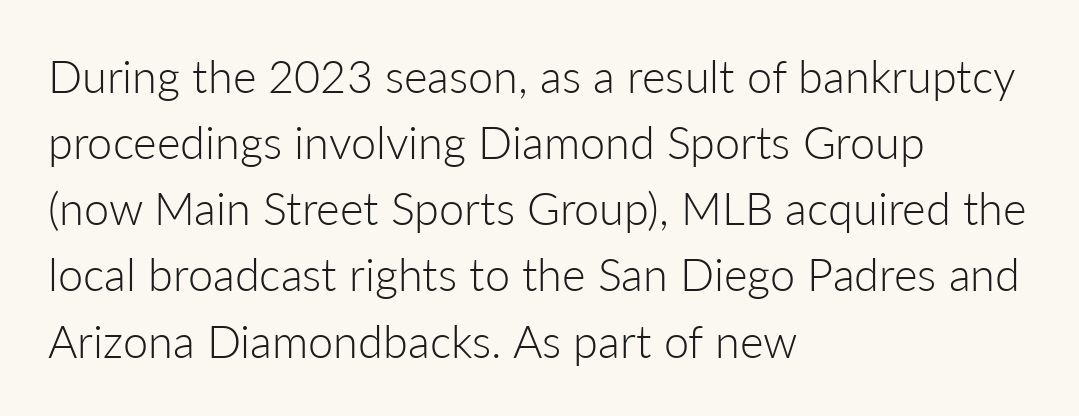
Q: Is the text bold? A: No.
Q: Is the text italic (slanted)? A: No, it is upright.
Q: Is the typeface a serif or a sans-serif typeface? A: Sans-serif.
Q: Is the text underlined? A: No.
Q: How is the paragraph aligned? A: Left-aligned.
Q: Is the spacing between letters normal or unusually wide? A: Normal.
Q: Is the spacing between lines tight, normal or loose? A: Normal.
Q: Width (condensed, normal, or wide)? A: Normal.
Q: Stroke contrast? A: Low.
Q: x-height? A: Medium.
Q: Monospaced? A: No.
